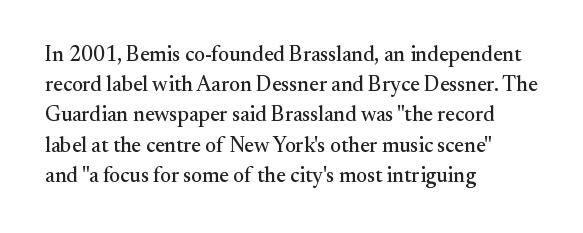
The image shows 21 px text type, upright; set left-aligned, normal line spacing (1.44x), normal letter spacing, not underlined.
